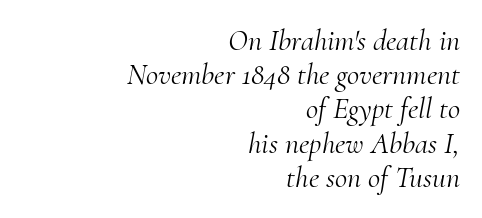
The image shows 30 px light serif type, italic (leaning right); set right-aligned, tight line spacing (1.14x), normal letter spacing, not underlined; medium stroke contrast and a small x-height.
